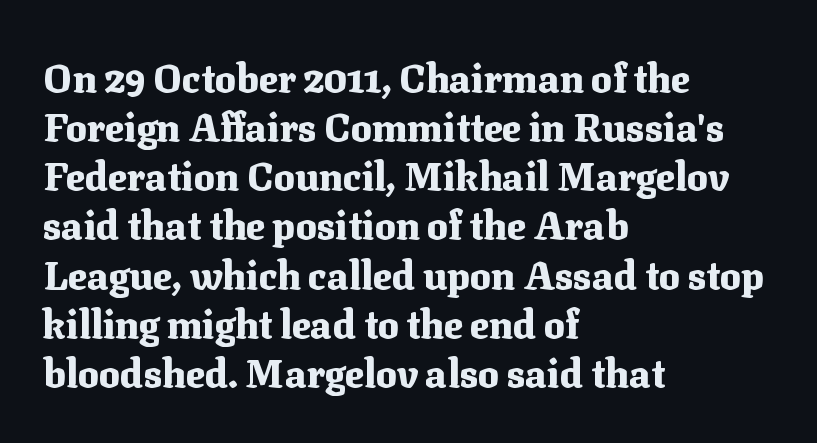
{"serif": "yes", "italic": "no", "bold": "yes", "weight": "heavy", "width": "normal", "stroke_contrast": "medium", "x_height": "medium", "monospaced": "no", "underline": "no", "align": "left", "line_spacing": "normal", "line_spacing_ratio": 1.26, "letter_spacing": "normal", "letter_spacing_em": 0.0, "glyph_px": 39}
